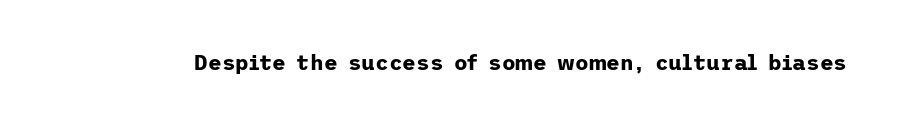
The letterforms sit shoulder to shoulder at normal distance. These lines were composed using upright roman letters. Check the space under the baseline: it is left empty. The sample has been set heavy, in full bold.
